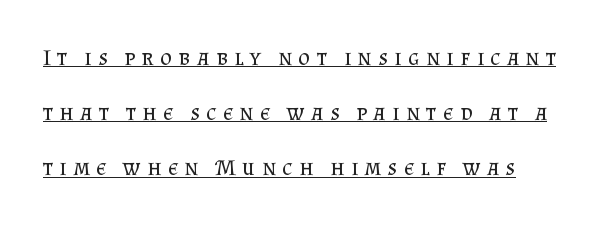
{"italic": "no", "bold": "no", "underline": "yes", "line_spacing": "loose", "line_spacing_ratio": 2.4, "letter_spacing": "wide", "letter_spacing_em": 0.28, "glyph_px": 23}
